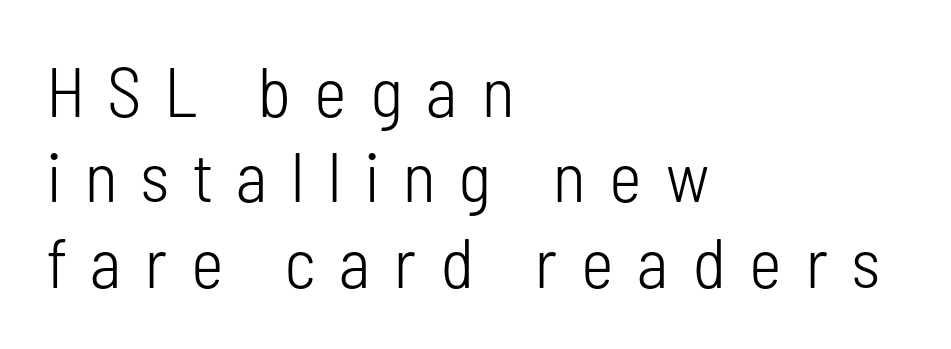
Q: Is the text bold? A: No.
Q: Is the text italic (slanted)? A: No, it is upright.
Q: Is the typeface a serif or a sans-serif typeface? A: Sans-serif.
Q: Is the text underlined? A: No.
Q: How is the paragraph aligned? A: Left-aligned.
Q: Is the spacing between letters normal or unusually wide? A: Unusually wide.
Q: Width (condensed, normal, or wide)? A: Condensed.
Q: Stroke contrast? A: Low.
Q: x-height? A: Medium.
Q: Monospaced? A: No.
